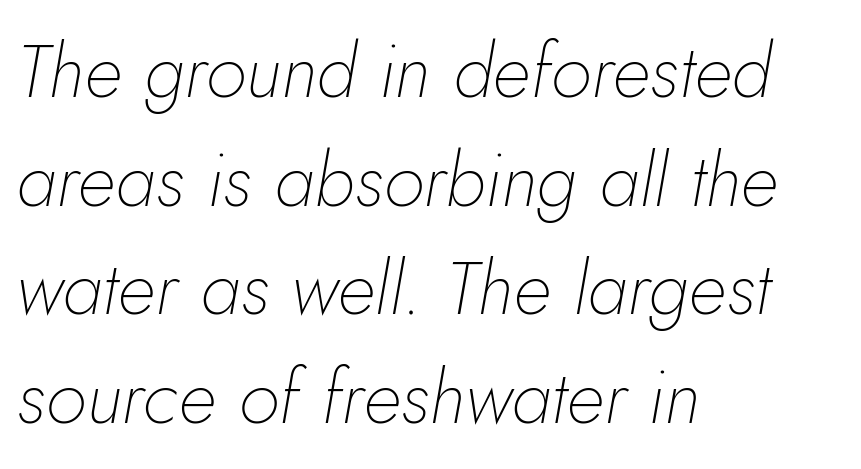
{"italic": "yes", "lean": "right", "slant_degrees": 5, "bold": "no", "weight": "thin", "width": "normal", "stroke_contrast": "low", "x_height": "small", "monospaced": "no", "underline": "no", "align": "left", "line_spacing": "normal", "line_spacing_ratio": 1.45, "letter_spacing": "normal", "letter_spacing_em": 0.0, "glyph_px": 75}
